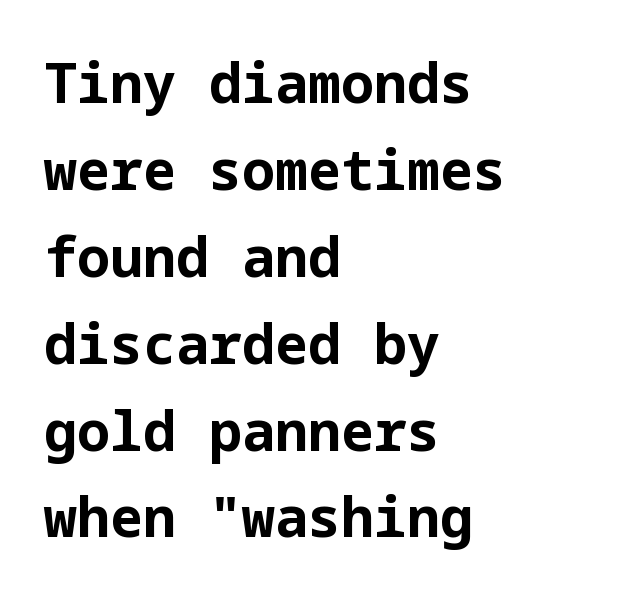
The image shows 55 px bold sans-serif type, upright; set left-aligned, normal line spacing (1.58x), normal letter spacing, not underlined; low stroke contrast and a medium x-height.
